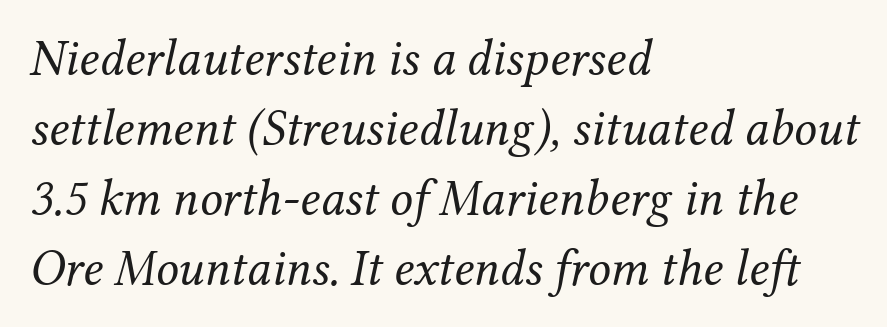
Q: Is the text bold? A: No.
Q: Is the text italic (slanted)? A: Yes, it leans right by about 12 degrees.
Q: Is the typeface a serif or a sans-serif typeface? A: Serif.
Q: Is the text underlined? A: No.
Q: How is the paragraph aligned? A: Left-aligned.
Q: Is the spacing between letters normal or unusually wide? A: Normal.
Q: Is the spacing between lines tight, normal or loose? A: Normal.
Q: Width (condensed, normal, or wide)? A: Normal.
Q: Stroke contrast? A: Medium.
Q: x-height? A: Medium.
Q: Monospaced? A: No.
